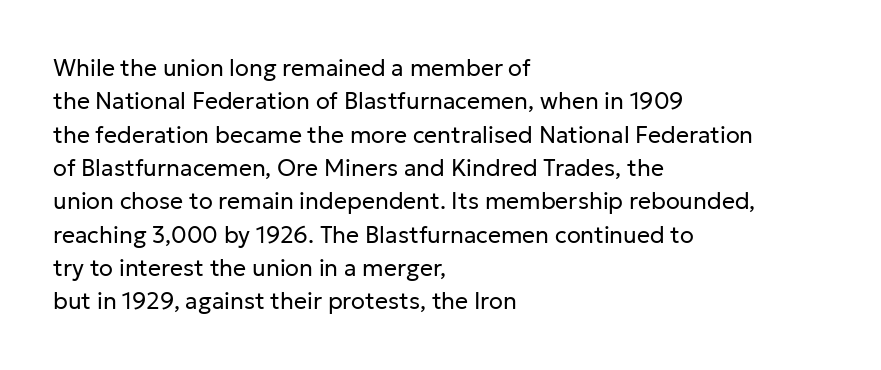
Q: Is the text bold? A: No.
Q: Is the text italic (slanted)? A: No, it is upright.
Q: Is the text underlined? A: No.
Q: How is the paragraph aligned? A: Left-aligned.
Q: Is the spacing between letters normal or unusually wide? A: Normal.
Q: Is the spacing between lines tight, normal or loose? A: Normal.
